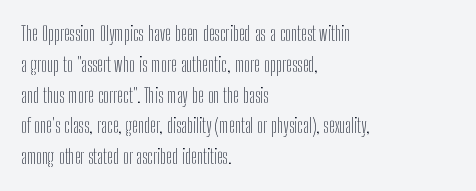
{"italic": "no", "bold": "no", "underline": "no", "align": "left", "line_spacing": "normal", "line_spacing_ratio": 1.54, "letter_spacing": "normal", "letter_spacing_em": 0.0, "glyph_px": 20}
